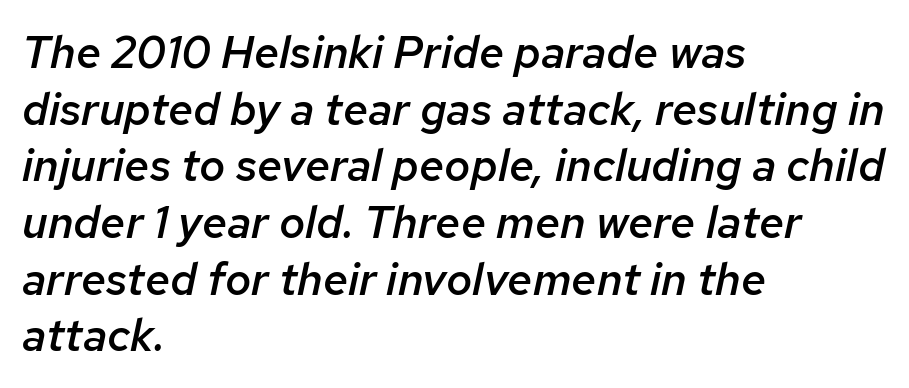
{"italic": "yes", "lean": "right", "slant_degrees": 12, "bold": "semi", "weight": "semibold", "width": "normal", "stroke_contrast": "low", "x_height": "medium", "monospaced": "no", "underline": "no", "align": "left", "line_spacing": "normal", "line_spacing_ratio": 1.26, "letter_spacing": "normal", "letter_spacing_em": 0.0, "glyph_px": 45}
